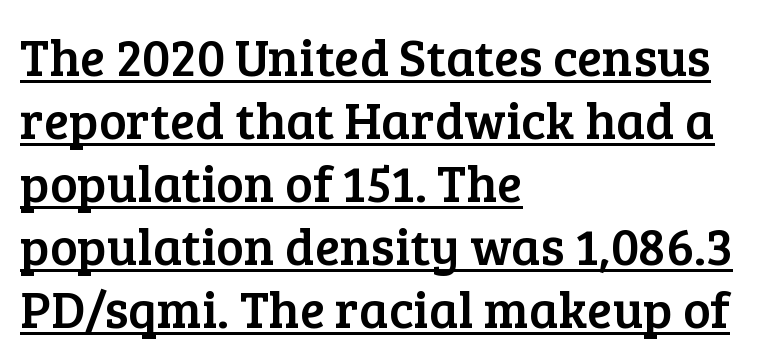
The image shows 52 px serif type, upright; set left-aligned, line spacing 1.21x, normal letter spacing, underlined; low stroke contrast and a medium x-height.
